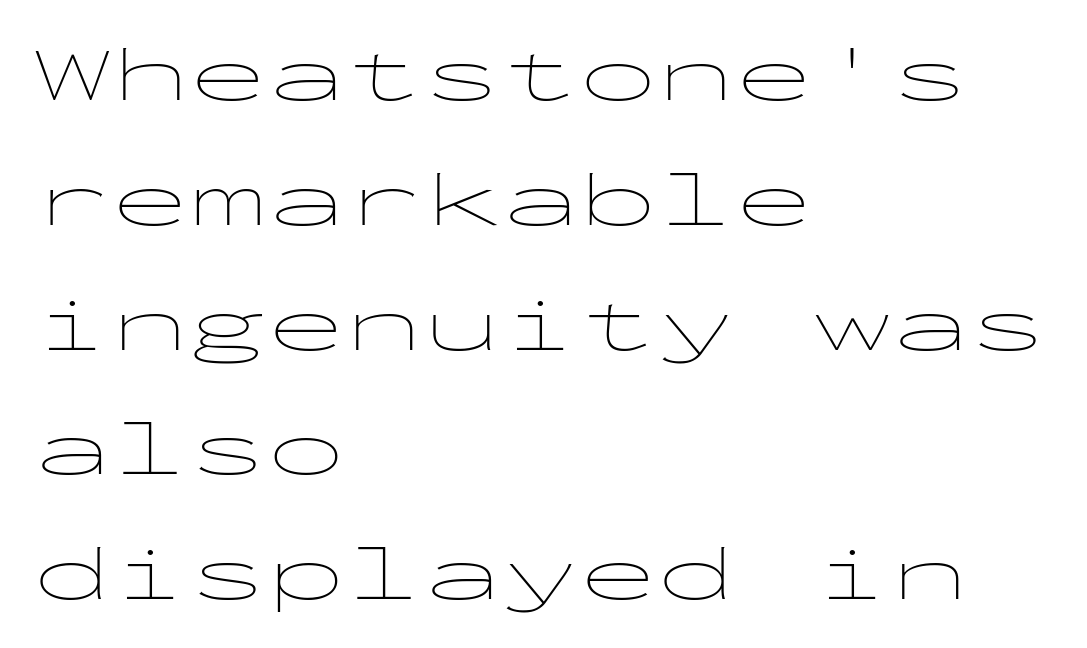
The image shows 78 px thin, wide sans-serif type, upright, monospaced; set left-aligned, normal line spacing (1.6x), normal letter spacing, not underlined; low stroke contrast and a medium x-height.
